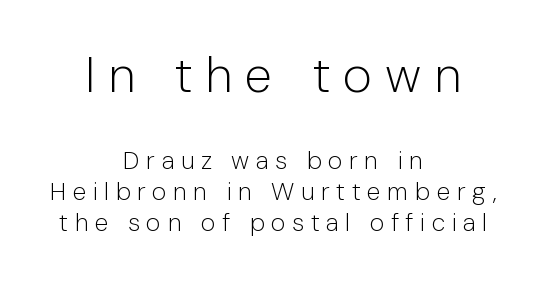
The image shows 50 px light sans-serif type, upright; set centered, line spacing 1.24x, unusually wide letter spacing (+0.26 em), not underlined; the first (top) block is 2.0x larger; low stroke contrast and a medium x-height.
